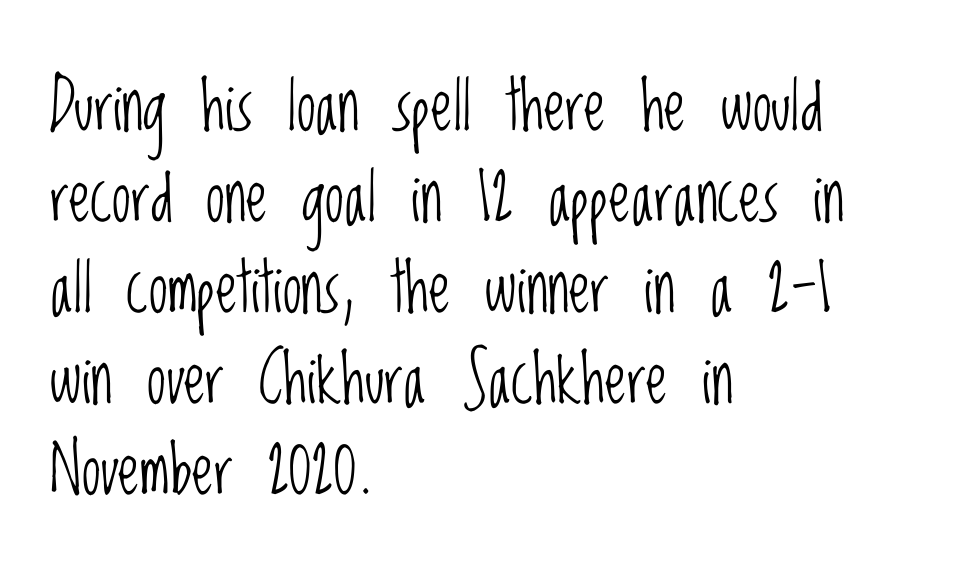
Q: Is the text bold? A: No.
Q: Is the text italic (slanted)? A: No, it is upright.
Q: Is the typeface a serif or a sans-serif typeface? A: Sans-serif.
Q: Is the text underlined? A: No.
Q: How is the paragraph aligned? A: Left-aligned.
Q: Is the spacing between letters normal or unusually wide? A: Normal.
Q: Is the spacing between lines tight, normal or loose? A: Normal.
Q: Width (condensed, normal, or wide)? A: Condensed.
Q: Stroke contrast? A: Low.
Q: x-height? A: Large.
Q: Monospaced? A: No.
